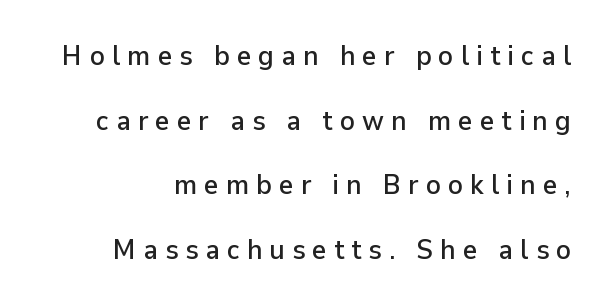
The image shows 28 px sans-serif type, upright; set loose line spacing (2.31x), unusually wide letter spacing (+0.25 em), not underlined; low stroke contrast and a medium x-height.
